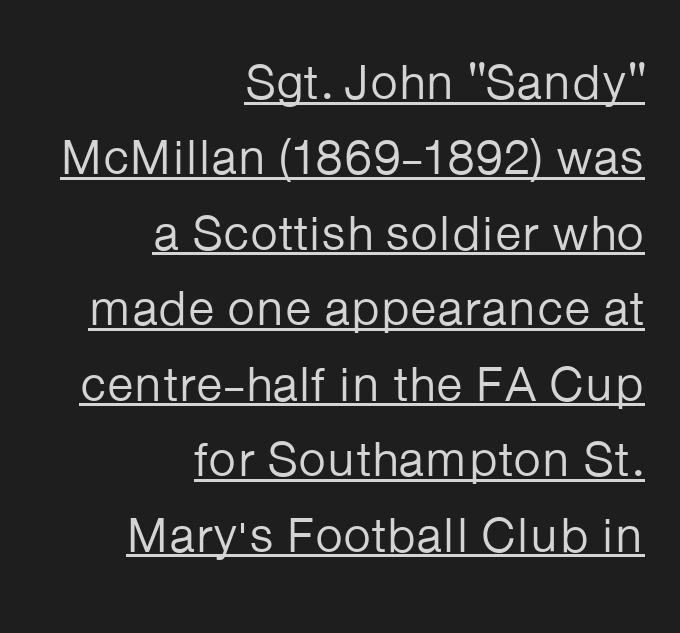
The image shows 49 px regular-weight sans-serif type, upright; set right-aligned, normal line spacing (1.54x), normal letter spacing, underlined; low stroke contrast and a medium x-height.
